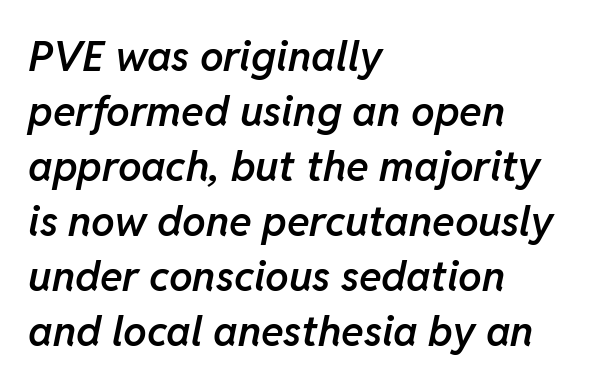
The image shows 42 px semibold type, italic (leaning right); set left-aligned, normal line spacing (1.31x), normal letter spacing, not underlined; low stroke contrast and a medium x-height.
